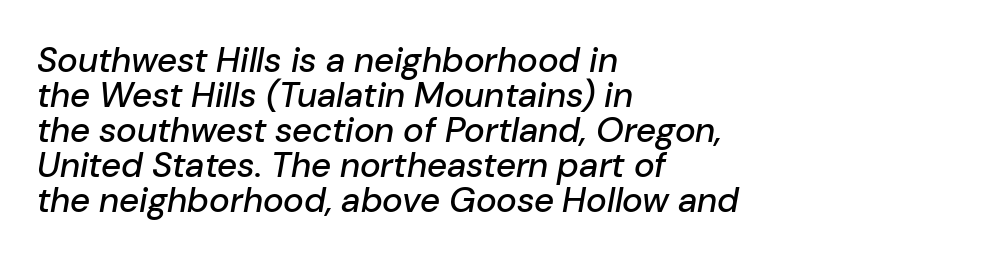
The rendering uses natural spacing where letterforms have individual widths. The letters sit at their default tracking, neither squeezed nor spread. Designer's note — italics engaged. Unmarked baselines from the first word to the last. Successive baselines arrive quickly, one right under another. The rendering anchors every line to the left-hand side.
